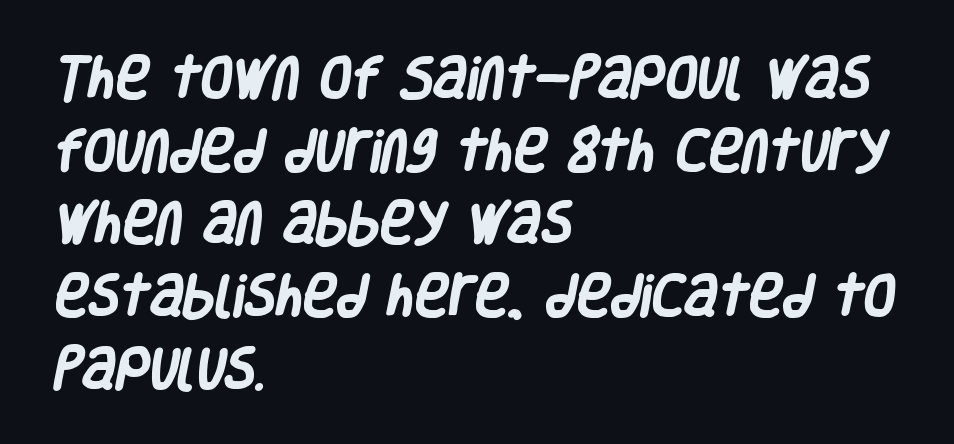
Q: Is the text bold? A: Yes.
Q: Is the typeface a serif or a sans-serif typeface? A: Sans-serif.
Q: Is the text underlined? A: No.
Q: How is the paragraph aligned? A: Left-aligned.
Q: Is the spacing between letters normal or unusually wide? A: Normal.
Q: Is the spacing between lines tight, normal or loose? A: Normal.
Q: Width (condensed, normal, or wide)? A: Condensed.
Q: Stroke contrast? A: Low.
Q: x-height? A: Large.
Q: Monospaced? A: No.
